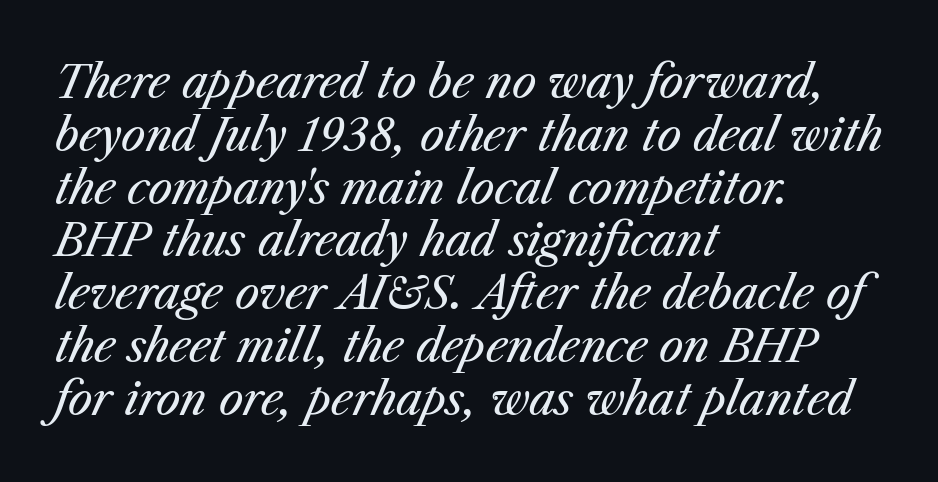
Q: Is the text bold? A: No.
Q: Is the text italic (slanted)? A: Yes, it leans right by about 23 degrees.
Q: Is the text underlined? A: No.
Q: How is the paragraph aligned? A: Left-aligned.
Q: Is the spacing between letters normal or unusually wide? A: Normal.
Q: Width (condensed, normal, or wide)? A: Normal.
Q: Stroke contrast? A: Medium.
Q: x-height? A: Medium.
Q: Monospaced? A: No.
